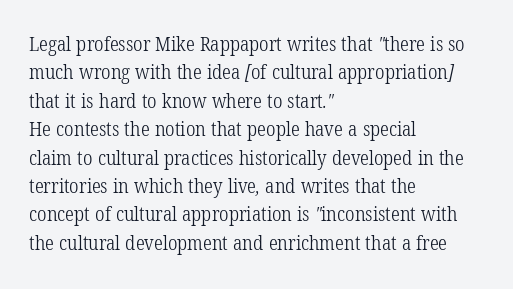
The image shows 20 px text type; set left-aligned, normal line spacing (1.42x), normal letter spacing, not underlined.
